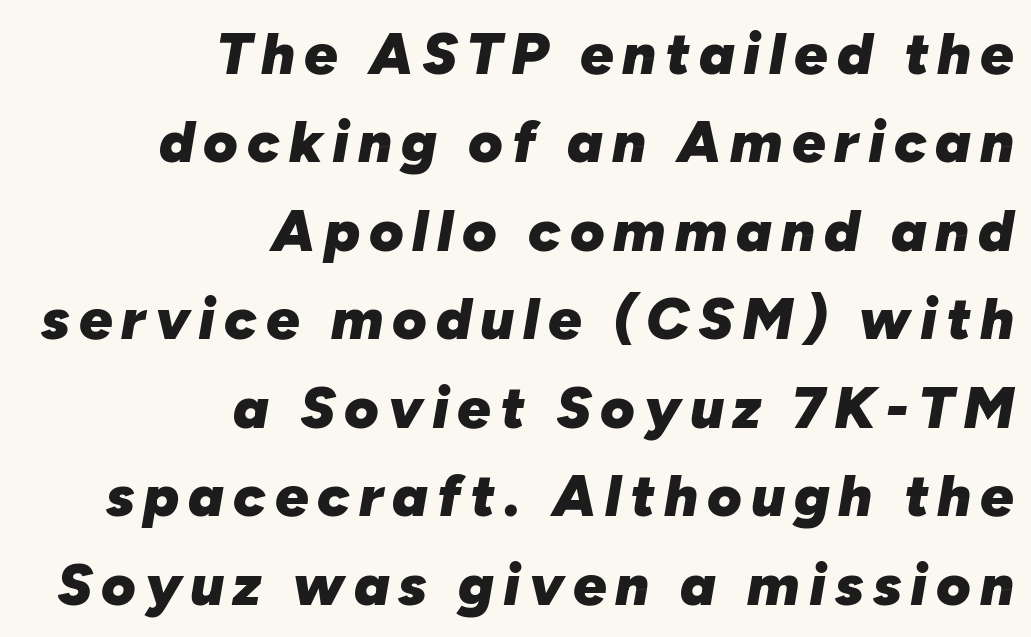
The image shows 59 px heavy type, italic (leaning right); set right-aligned, normal line spacing (1.5x), not underlined; low stroke contrast and a medium x-height.
